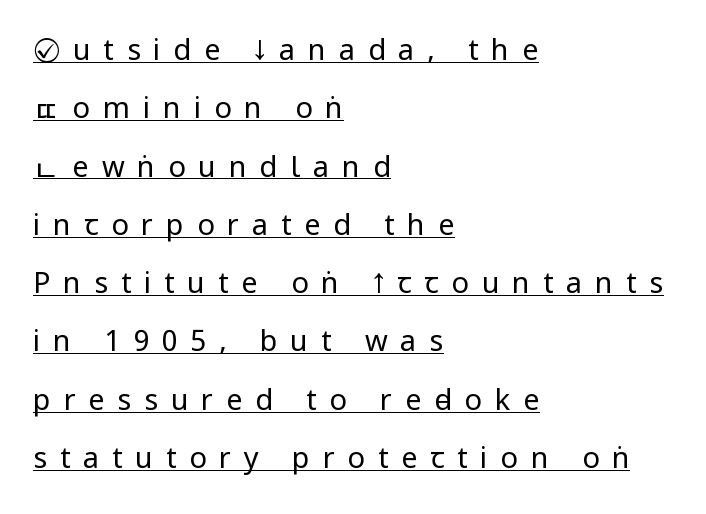
Q: Is the text bold? A: No.
Q: Is the text italic (slanted)? A: No, it is upright.
Q: Is the typeface a serif or a sans-serif typeface? A: Sans-serif.
Q: Is the text underlined? A: Yes.
Q: How is the paragraph aligned? A: Left-aligned.
Q: Is the spacing between letters normal or unusually wide? A: Unusually wide.
Q: Is the spacing between lines tight, normal or loose? A: Loose.
Q: Width (condensed, normal, or wide)? A: Condensed.
Q: Stroke contrast? A: Low.
Q: x-height? A: Large.
Q: Monospaced? A: No.
